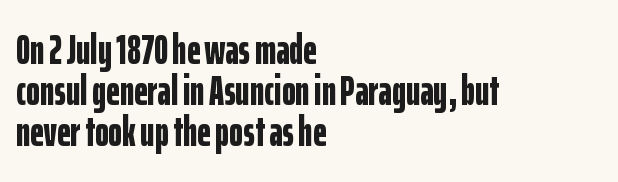
Q: Is the text bold? A: Yes.
Q: Is the text italic (slanted)? A: No, it is upright.
Q: Is the typeface a serif or a sans-serif typeface? A: Sans-serif.
Q: Is the text underlined? A: No.
Q: How is the paragraph aligned? A: Left-aligned.
Q: Is the spacing between letters normal or unusually wide? A: Normal.
Q: Is the spacing between lines tight, normal or loose? A: Tight.
Q: Width (condensed, normal, or wide)? A: Condensed.
Q: Stroke contrast? A: Low.
Q: x-height? A: Medium.
Q: Monospaced? A: No.
